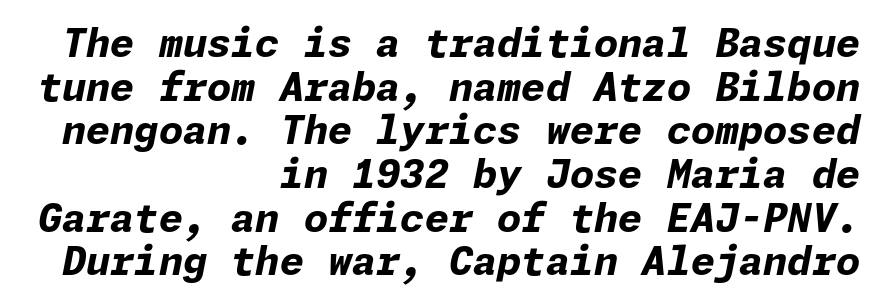
{"italic": "yes", "lean": "right", "slant_degrees": 11, "bold": "yes", "weight": "bold", "width": "normal", "stroke_contrast": "low", "x_height": "medium", "underline": "no", "align": "right", "line_spacing": "tight", "line_spacing_ratio": 1.12, "letter_spacing": "normal", "letter_spacing_em": 0.0, "glyph_px": 39}
